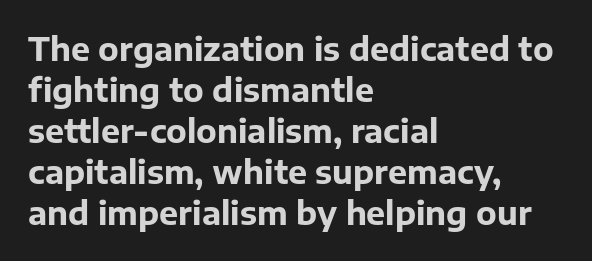
Baseline-to-baseline distance is the conventional proportion of letter height. Looks like regular typesetting: each glyph gets only the width it needs. Horizontal alignment here is leftward, the default for most running prose. Caption: bold face, heavy strokes. Short note: letters normally spaced.
